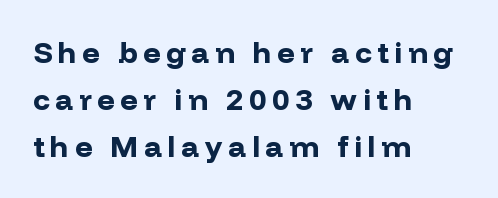
Q: Is the text bold? A: Yes.
Q: Is the text italic (slanted)? A: No, it is upright.
Q: Is the typeface a serif or a sans-serif typeface? A: Sans-serif.
Q: Is the text underlined? A: No.
Q: How is the paragraph aligned? A: Left-aligned.
Q: Is the spacing between lines tight, normal or loose? A: Normal.
Q: Width (condensed, normal, or wide)? A: Normal.
Q: Stroke contrast? A: Low.
Q: x-height? A: Medium.
Q: Monospaced? A: No.
